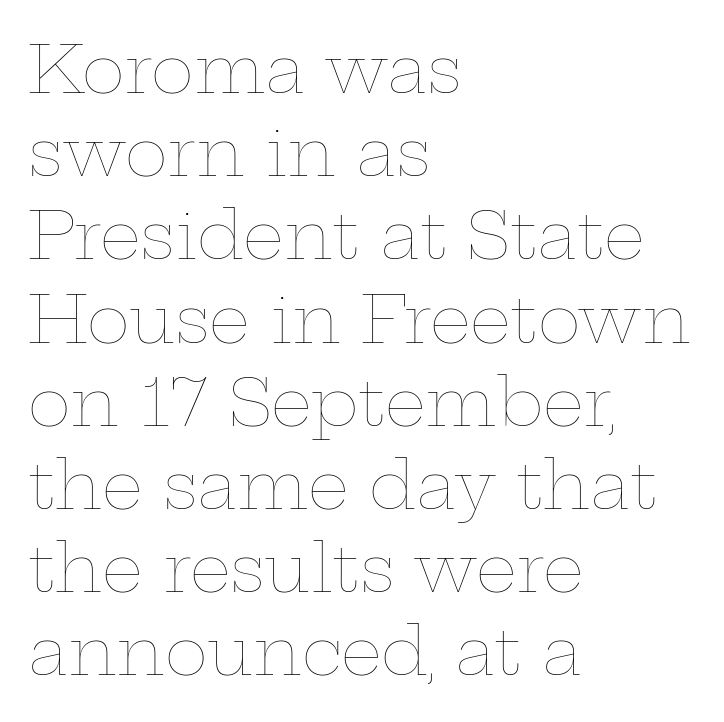
Q: Is the text bold? A: No.
Q: Is the text italic (slanted)? A: No, it is upright.
Q: Is the text underlined? A: No.
Q: How is the paragraph aligned? A: Left-aligned.
Q: Is the spacing between letters normal or unusually wide? A: Normal.
Q: Is the spacing between lines tight, normal or loose? A: Normal.
Q: Width (condensed, normal, or wide)? A: Wide.
Q: Stroke contrast? A: Low.
Q: x-height? A: Medium.
Q: Monospaced? A: No.
